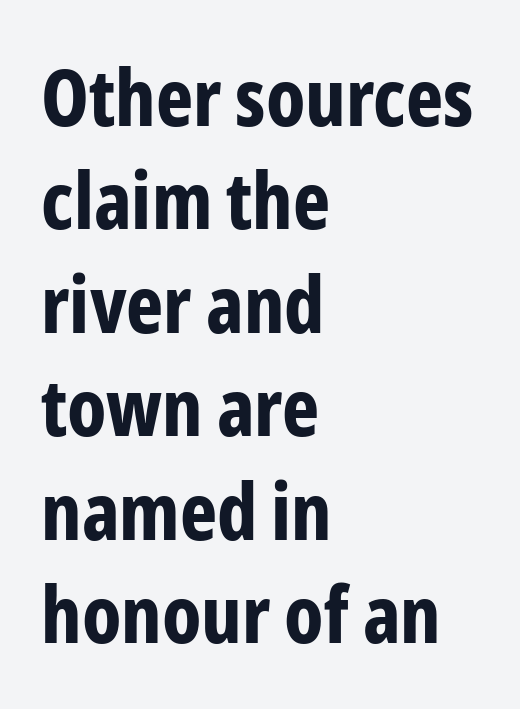
Q: Is the text bold? A: Yes.
Q: Is the text italic (slanted)? A: No, it is upright.
Q: Is the typeface a serif or a sans-serif typeface? A: Sans-serif.
Q: Is the text underlined? A: No.
Q: How is the paragraph aligned? A: Left-aligned.
Q: Is the spacing between letters normal or unusually wide? A: Normal.
Q: Is the spacing between lines tight, normal or loose? A: Normal.
Q: Width (condensed, normal, or wide)? A: Condensed.
Q: Stroke contrast? A: Low.
Q: x-height? A: Medium.
Q: Monospaced? A: No.
